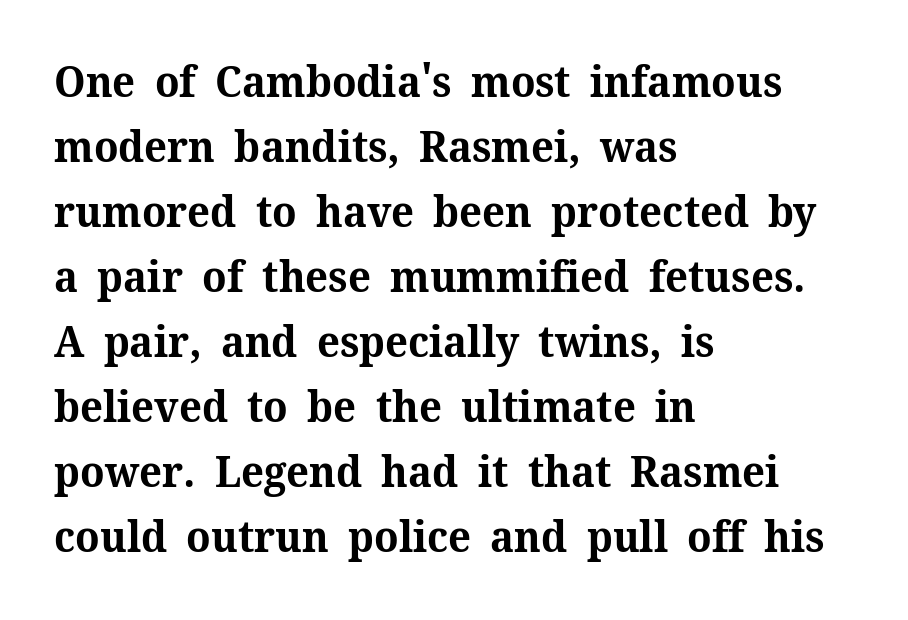
Q: Is the text bold? A: Yes.
Q: Is the text italic (slanted)? A: No, it is upright.
Q: Is the typeface a serif or a sans-serif typeface? A: Serif.
Q: Is the text underlined? A: No.
Q: How is the paragraph aligned? A: Left-aligned.
Q: Is the spacing between letters normal or unusually wide? A: Normal.
Q: Is the spacing between lines tight, normal or loose? A: Normal.
Q: Width (condensed, normal, or wide)? A: Normal.
Q: Stroke contrast? A: Medium.
Q: x-height? A: Medium.
Q: Monospaced? A: No.
